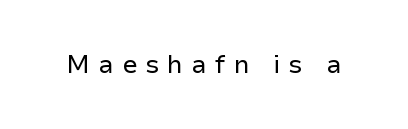
{"italic": "no", "bold": "no", "underline": "no", "letter_spacing": "wide", "letter_spacing_em": 0.32, "glyph_px": 25}
